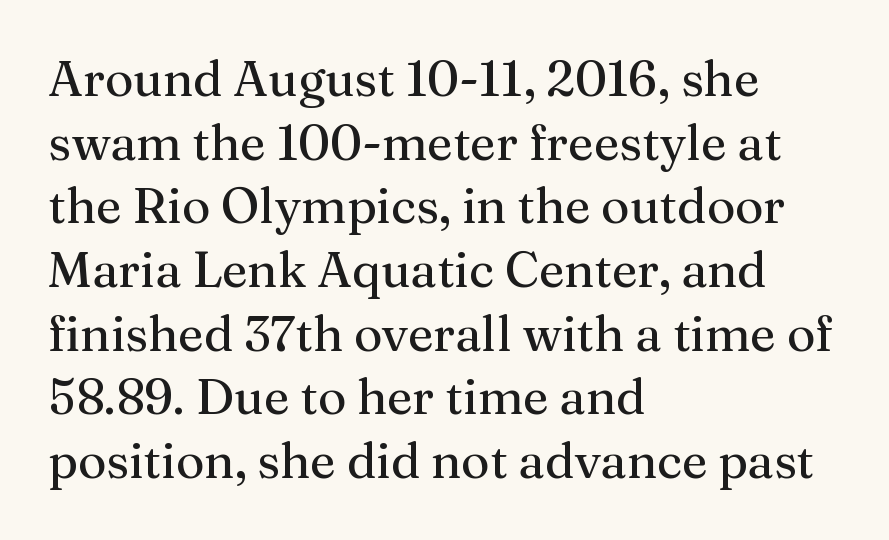
Q: Is the text italic (slanted)? A: No, it is upright.
Q: Is the typeface a serif or a sans-serif typeface? A: Serif.
Q: Is the text underlined? A: No.
Q: How is the paragraph aligned? A: Left-aligned.
Q: Is the spacing between letters normal or unusually wide? A: Normal.
Q: Is the spacing between lines tight, normal or loose? A: Normal.
Q: Width (condensed, normal, or wide)? A: Normal.
Q: Stroke contrast? A: Medium.
Q: x-height? A: Medium.
Q: Monospaced? A: No.
